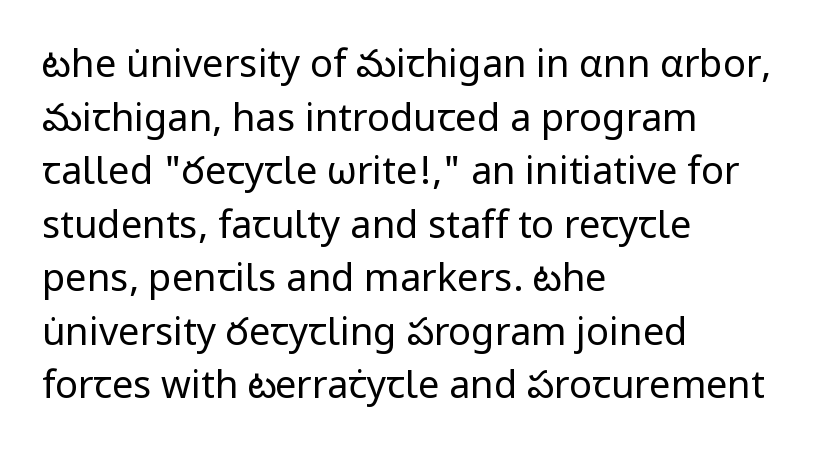
{"serif": "no", "italic": "no", "bold": "no", "weight": "regular", "width": "normal", "stroke_contrast": "low", "x_height": "medium", "monospaced": "no", "underline": "no", "align": "left", "line_spacing": "normal", "line_spacing_ratio": 1.41, "letter_spacing": "normal", "letter_spacing_em": 0.0, "glyph_px": 38}
